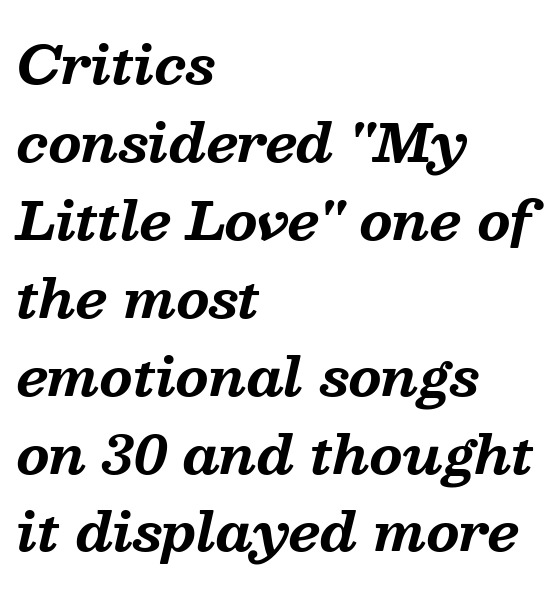
Typeset ragged right — the left edge is the straight one. The designer went with a serif here, giving each stem small feet. Compared with typical paragraphs, the rows here are spaced about the same. The rendering uses natural spacing where letterforms have individual widths. This rendering leaves character spacing at its baseline value. Every letter is thick-stroked: bold, no question.
